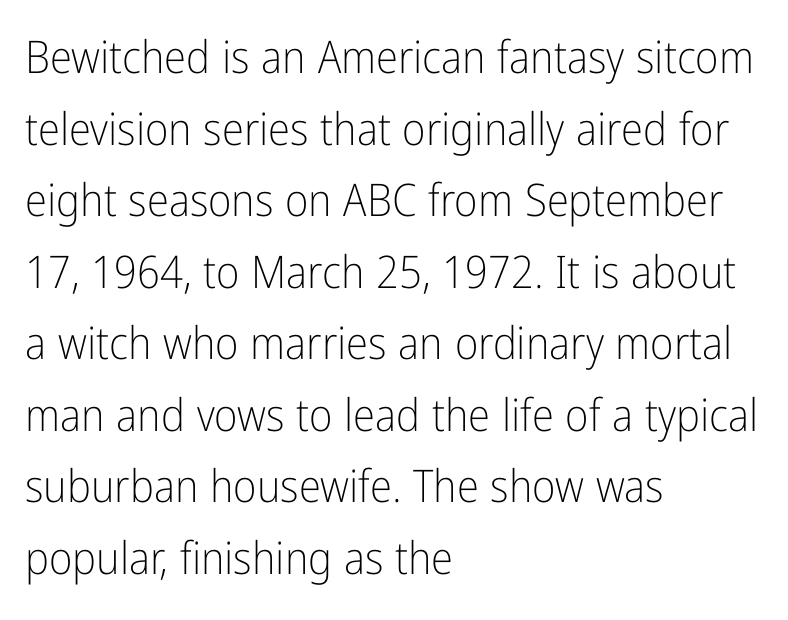
{"serif": "no", "italic": "no", "bold": "no", "weight": "light", "width": "condensed", "stroke_contrast": "low", "x_height": "medium", "monospaced": "no", "underline": "no", "align": "left", "line_spacing": "normal", "line_spacing_ratio": 1.59, "letter_spacing": "normal", "letter_spacing_em": 0.0, "glyph_px": 45}
